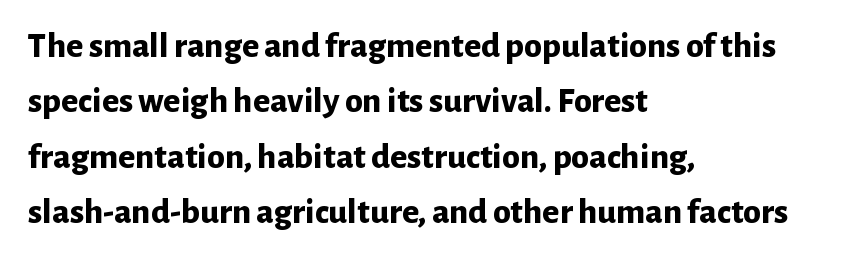
Q: Is the text bold? A: Yes.
Q: Is the text italic (slanted)? A: No, it is upright.
Q: Is the typeface a serif or a sans-serif typeface? A: Sans-serif.
Q: Is the text underlined? A: No.
Q: How is the paragraph aligned? A: Left-aligned.
Q: Is the spacing between letters normal or unusually wide? A: Normal.
Q: Is the spacing between lines tight, normal or loose? A: Normal.
Q: Width (condensed, normal, or wide)? A: Normal.
Q: Stroke contrast? A: Low.
Q: x-height? A: Medium.
Q: Monospaced? A: No.
